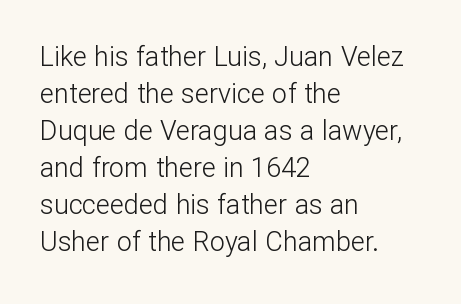
Reading down the block, your eye returns to a fixed left position each line. Tall strokes in this sample are plumb rather than angled. The rendering uses a moderate line-height, typical for paragraphs. This is not heavy type; no bold has been used. Any mark beneath the type? The region is blank. Each word holds together tightly as a unit, with standard inter-letter gaps.
